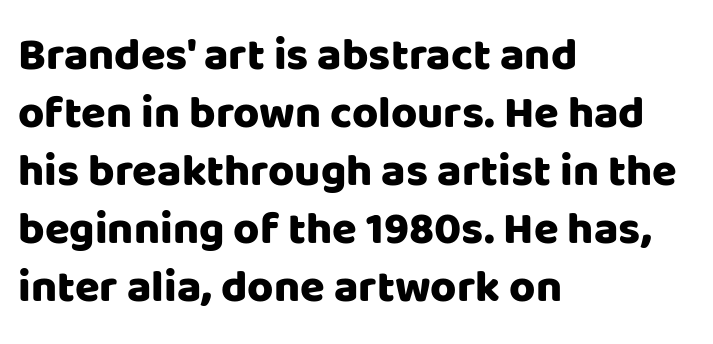
The image shows 45 px sans-serif type, upright; set left-aligned, normal line spacing (1.29x), normal letter spacing, not underlined; low stroke contrast and a large x-height.
